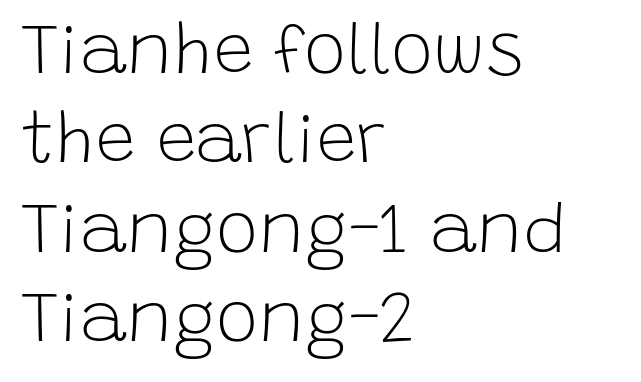
Do the characters align in a grid? No, the font is proportional. Italic: no, the glyphs are upright roman. Notice how descenders clear the ascenders below comfortably — that's standard leading. Which margin do the lines hug? The left one — the right edge is uneven. The strokes carry an ordinary text weight at most.
